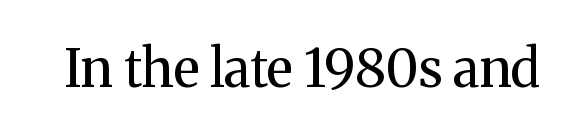
The image shows 52 px regular-weight serif type, upright; set normal letter spacing, not underlined; medium stroke contrast and a medium x-height.
